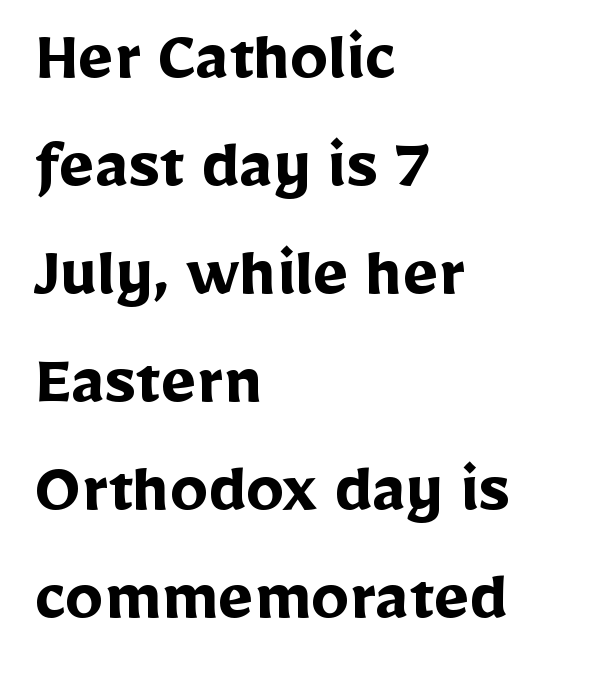
The image shows 76 px semibold sans-serif type, upright; set left-aligned, normal line spacing (1.42x), normal letter spacing, not underlined; low stroke contrast and a medium x-height.
